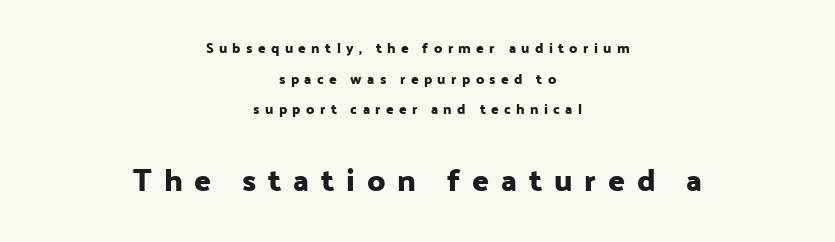
{"serif": "no", "italic": "no", "width": "normal", "stroke_contrast": "low", "x_height": "medium", "monospaced": "no", "underline": "no", "align": "center", "line_spacing": "loose", "line_spacing_ratio": 2.18, "letter_spacing": "wide", "letter_spacing_em": 0.38, "larger_block": "second", "size_ratio": 2.21, "glyph_px": 31}
